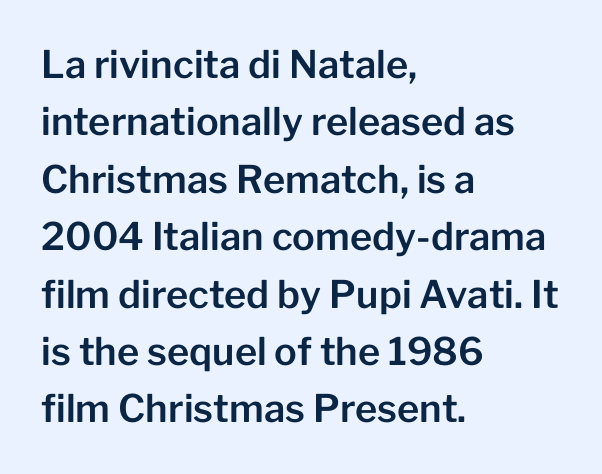
Q: Is the text italic (slanted)? A: No, it is upright.
Q: Is the typeface a serif or a sans-serif typeface? A: Sans-serif.
Q: Is the text underlined? A: No.
Q: How is the paragraph aligned? A: Left-aligned.
Q: Is the spacing between letters normal or unusually wide? A: Normal.
Q: Is the spacing between lines tight, normal or loose? A: Normal.
Q: Width (condensed, normal, or wide)? A: Normal.
Q: Stroke contrast? A: Low.
Q: x-height? A: Medium.
Q: Monospaced? A: No.
